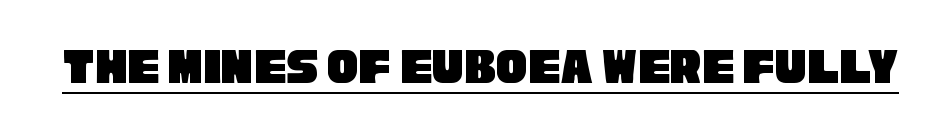
{"serif": "no", "width": "condensed", "stroke_contrast": "low", "x_height": "large", "monospaced": "no", "underline": "yes", "letter_spacing": "normal", "letter_spacing_em": 0.0, "glyph_px": 52}
